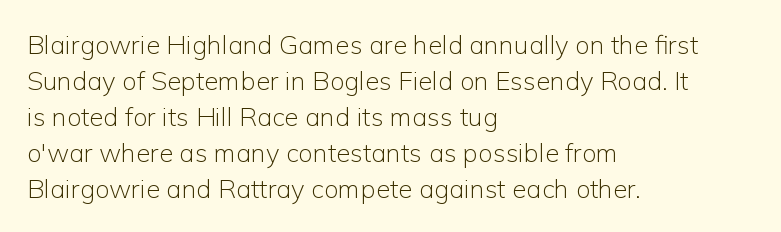
The characters are drawn with everyday or finer stroke widths. Line beginnings align vertically; line endings do not. Rule under the text: the space is simply empty. Words appear dense and cohesive because spacing is normal. Whoever set this chose a conventional vertical rhythm. Rendered with straight, roman letterforms.
